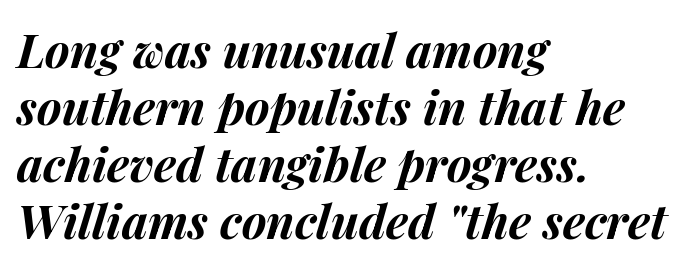
The image shows 47 px bold type, italic (leaning right); set left-aligned, line spacing 1.21x, normal letter spacing, not underlined; medium stroke contrast and a medium x-height.
